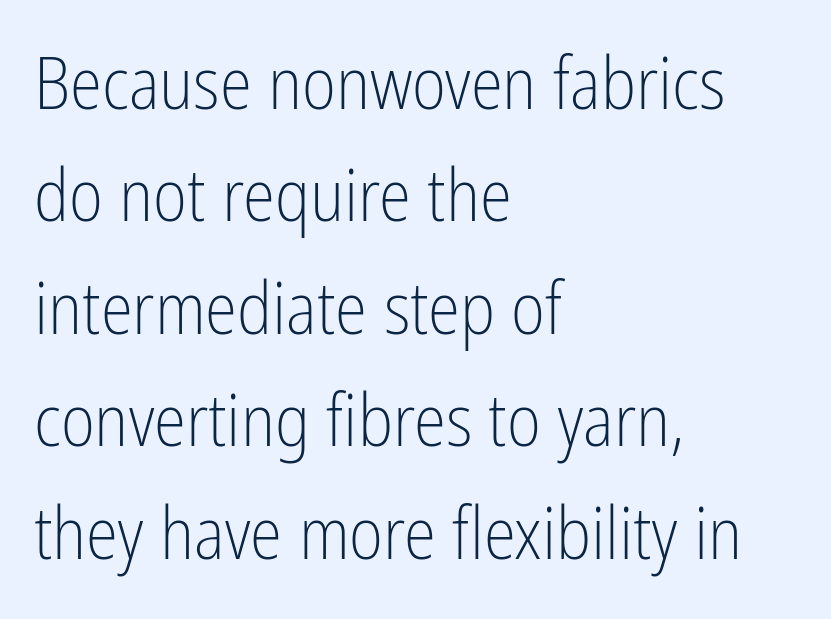
The image shows 73 px light, condensed sans-serif type, upright; set left-aligned, normal line spacing (1.54x), normal letter spacing, not underlined; low stroke contrast and a medium x-height.
